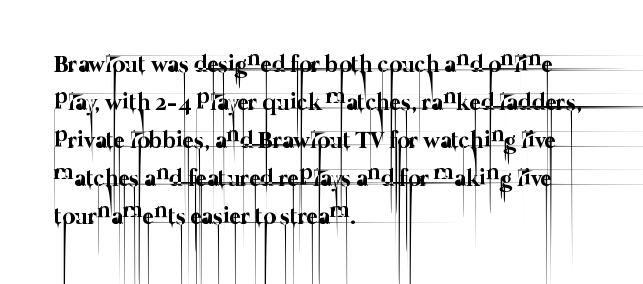
The font is comparable to plain body text, perhaps lighter. The baseline area is clear. This rendering uses left alignment, leaving the right contour irregular. Does the leading feel generous? No, just average. Standard letterfit; no display-style spreading of the glyphs.
